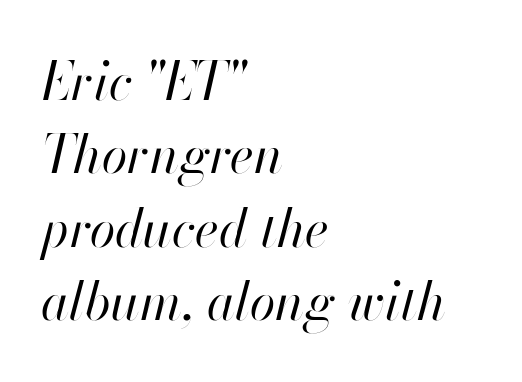
The image shows 52 px regular-weight type, italic (leaning right); set left-aligned, normal line spacing (1.41x), normal letter spacing, not underlined; high stroke contrast and a small x-height.
